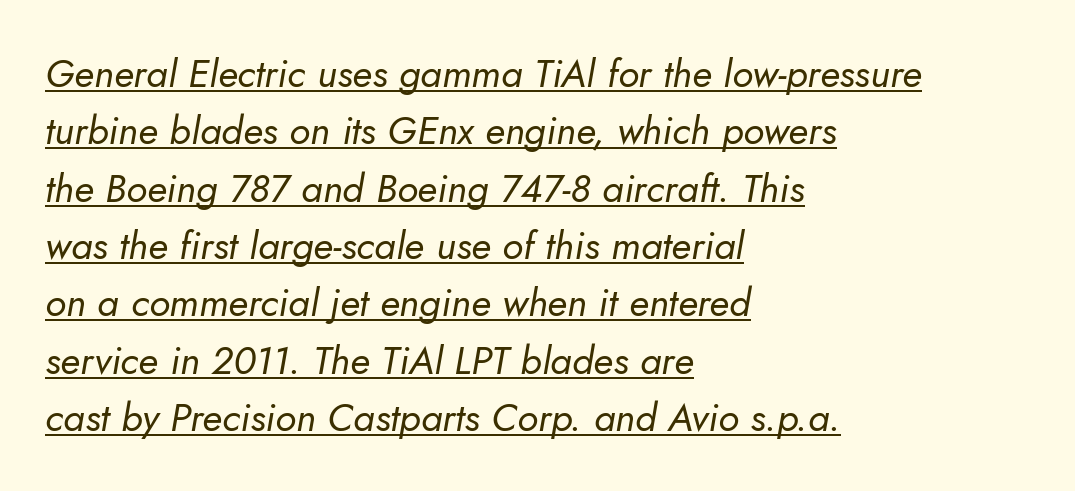
The image shows 39 px regular-weight type, italic (leaning right); set left-aligned, normal line spacing (1.47x), normal letter spacing, underlined; low stroke contrast and a small x-height.
